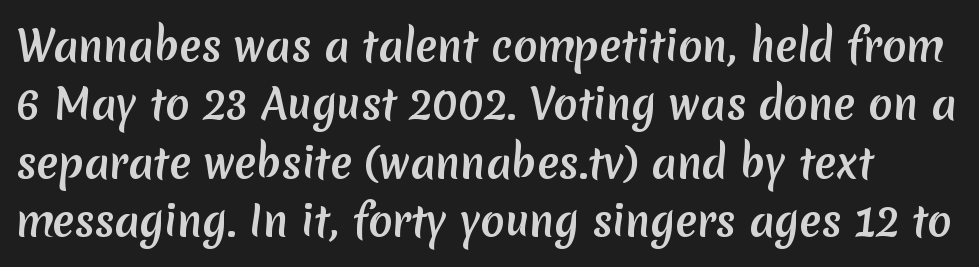
Q: Is the text bold? A: Yes.
Q: Is the typeface a serif or a sans-serif typeface? A: Sans-serif.
Q: Is the text underlined? A: No.
Q: Is the spacing between letters normal or unusually wide? A: Normal.
Q: Is the spacing between lines tight, normal or loose? A: Normal.
Q: Width (condensed, normal, or wide)? A: Normal.
Q: Stroke contrast? A: Low.
Q: x-height? A: Medium.
Q: Monospaced? A: No.
